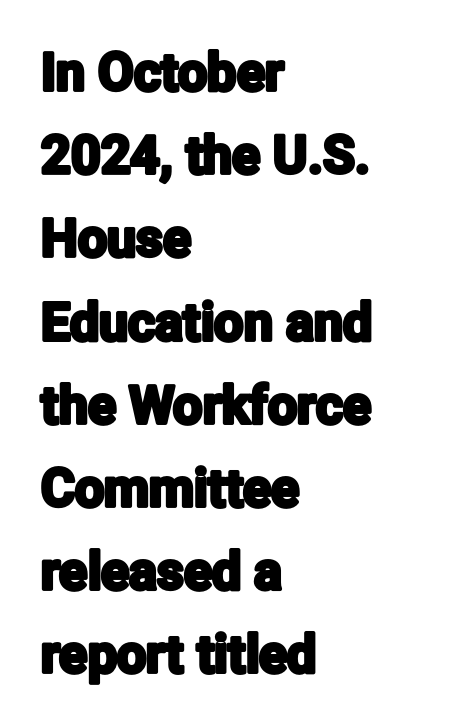
Q: Is the text italic (slanted)? A: No, it is upright.
Q: Is the typeface a serif or a sans-serif typeface? A: Sans-serif.
Q: Is the text underlined? A: No.
Q: How is the paragraph aligned? A: Left-aligned.
Q: Is the spacing between letters normal or unusually wide? A: Normal.
Q: Is the spacing between lines tight, normal or loose? A: Normal.
Q: Width (condensed, normal, or wide)? A: Condensed.
Q: Stroke contrast? A: Low.
Q: x-height? A: Medium.
Q: Monospaced? A: No.
